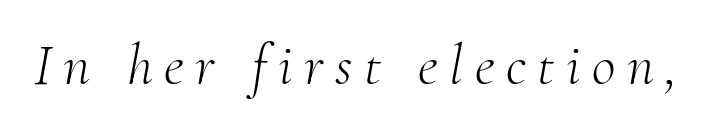
{"serif": "yes", "italic": "yes", "lean": "right", "slant_degrees": 10, "bold": "no", "weight": "light", "width": "normal", "stroke_contrast": "medium", "x_height": "small", "monospaced": "no", "underline": "no", "letter_spacing": "wide", "letter_spacing_em": 0.2, "glyph_px": 58}
